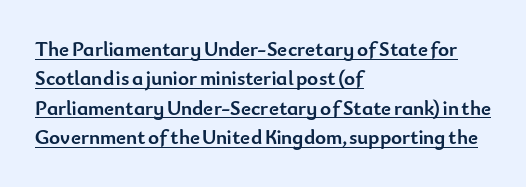
The image shows 21 px bold type, upright; set left-aligned, normal line spacing (1.4x), normal letter spacing, underlined.
